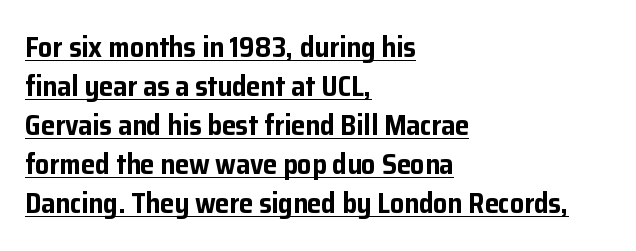
{"serif": "no", "italic": "no", "bold": "yes", "weight": "bold", "width": "normal", "stroke_contrast": "low", "x_height": "medium", "monospaced": "no", "underline": "yes", "align": "left", "line_spacing": "normal", "line_spacing_ratio": 1.39, "letter_spacing": "normal", "letter_spacing_em": 0.0, "glyph_px": 28}
